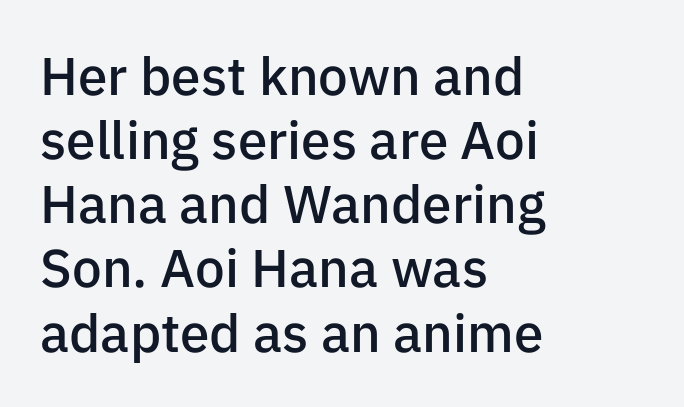
The typography opts for an upright posture over an oblique one. Think of a printed novel: that variable character pitch is what you see here. Where is the straight margin? On the left. Anything drawn beneath the words? Only blank space.
